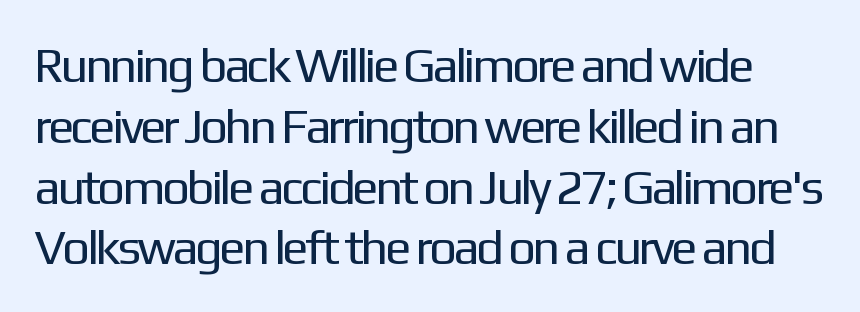
Looks like regular typesetting: each glyph gets only the width it needs. Honestly, the letter spacing is just normal — you wouldn't notice it. Notice how the stems are strictly vertical — no italics here. The strip under each line holds only bare page. Weight: regular or lighter.
